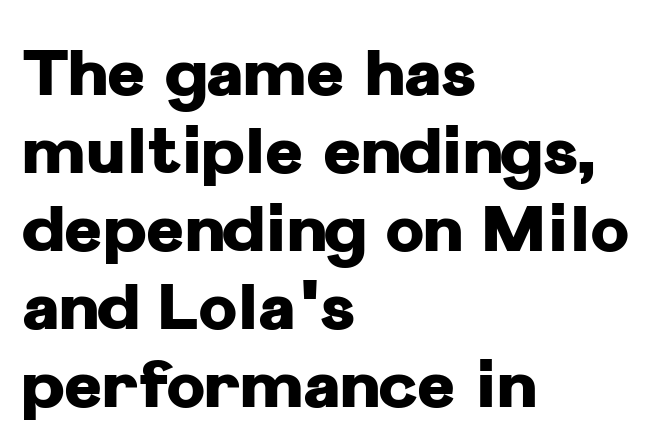
On the weight axis this lands at bold, roughly 700. In terms of letterspacing, this is plain default setting. The letters stand straight up with perfectly vertical stems. Check under the words: just untouched page.
